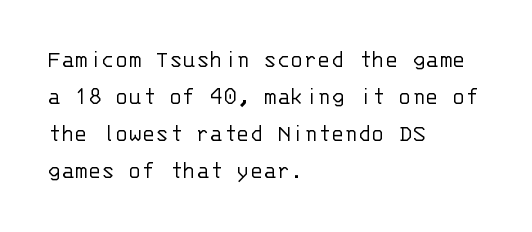
Q: Is the text bold? A: No.
Q: Is the text italic (slanted)? A: No, it is upright.
Q: Is the text underlined? A: No.
Q: How is the paragraph aligned? A: Left-aligned.
Q: Is the spacing between letters normal or unusually wide? A: Normal.
Q: Is the spacing between lines tight, normal or loose? A: Normal.
